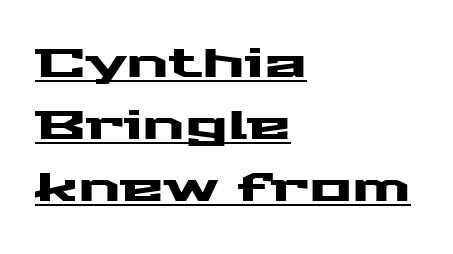
The image shows 40 px wide sans-serif type, upright; set left-aligned, normal line spacing (1.55x), normal letter spacing, underlined; medium stroke contrast and a medium x-height.
